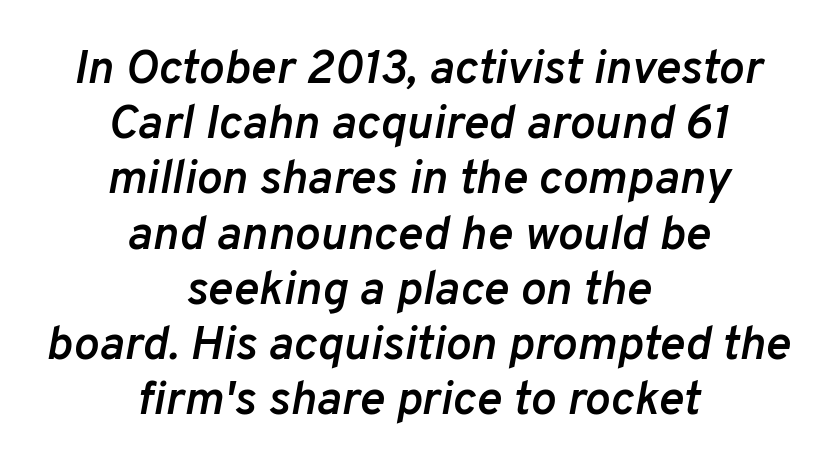
Q: Is the text bold? A: Semi-bold.
Q: Is the text italic (slanted)? A: Yes, it leans right by about 10 degrees.
Q: Is the text underlined? A: No.
Q: How is the paragraph aligned? A: Centered.
Q: Is the spacing between letters normal or unusually wide? A: Normal.
Q: Is the spacing between lines tight, normal or loose? A: Tight.
Q: Width (condensed, normal, or wide)? A: Normal.
Q: Stroke contrast? A: Low.
Q: x-height? A: Medium.
Q: Monospaced? A: No.
